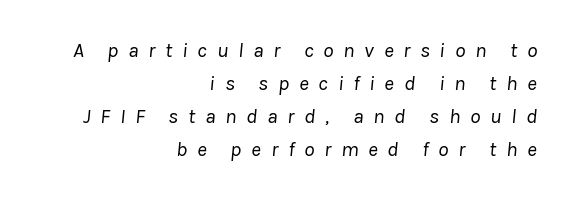
The specimen reads as italic at a glance. The ragged edge is on the left, which tells us the setting is flush right. What stands out about the letter spacing? Its width — letters are far apart. Weight: regular or lighter. Notice how descenders clear the ascenders below comfortably — that's standard leading.
